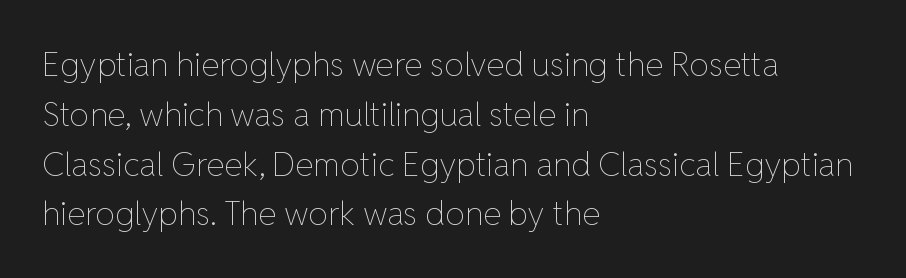
{"italic": "no", "bold": "no", "weight": "thin", "width": "normal", "stroke_contrast": "low", "x_height": "medium", "monospaced": "no", "underline": "no", "align": "left", "line_spacing": "normal", "line_spacing_ratio": 1.51, "letter_spacing": "normal", "letter_spacing_em": 0.0, "glyph_px": 33}
